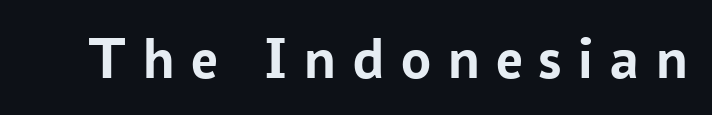
The face used here is a sans, in the tradition of grotesques and geometrics. Compared with typical body copy, the letter spacing here is much looser. Typographic density is high because the face is bold. A clean baseline with only descenders dipping below it. Do the characters align in a grid? No, the font is proportional. Nope, not italic — everything's standing straight.
